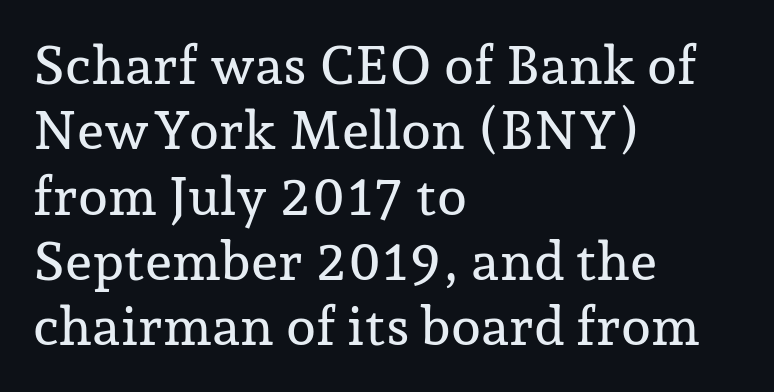
The image shows 54 px serif type, upright; set left-aligned, line spacing 1.21x, normal letter spacing, not underlined; low stroke contrast and a medium x-height.
